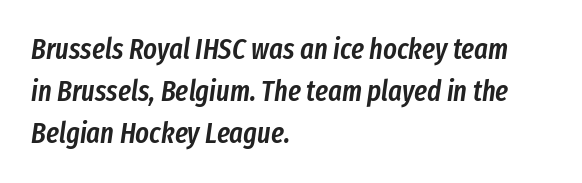
The image shows 29 px semibold, condensed type, italic (leaning right); set left-aligned, normal line spacing (1.45x), normal letter spacing, not underlined; low stroke contrast and a medium x-height.
